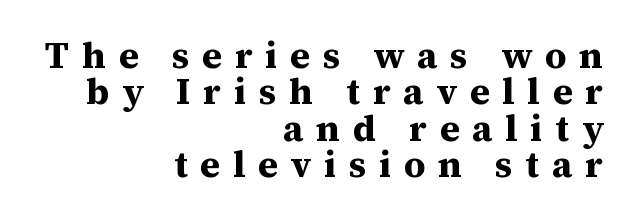
Q: Is the text bold? A: Yes.
Q: Is the text italic (slanted)? A: No, it is upright.
Q: Is the typeface a serif or a sans-serif typeface? A: Serif.
Q: Is the text underlined? A: No.
Q: How is the paragraph aligned? A: Right-aligned.
Q: Is the spacing between letters normal or unusually wide? A: Unusually wide.
Q: Is the spacing between lines tight, normal or loose? A: Tight.
Q: Width (condensed, normal, or wide)? A: Normal.
Q: Stroke contrast? A: Medium.
Q: x-height? A: Medium.
Q: Monospaced? A: No.
